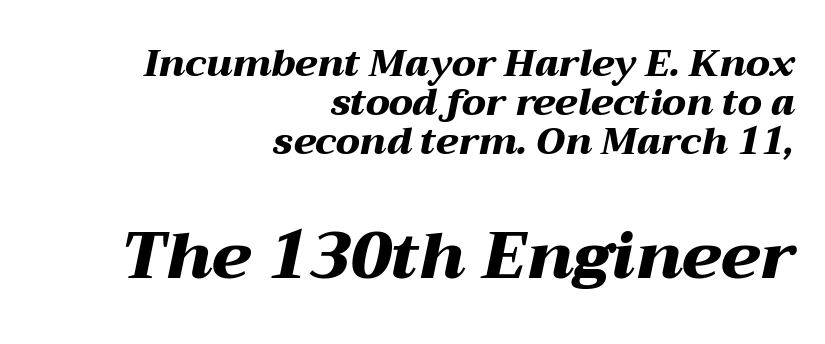
The image shows 65 px heavy, wide type, italic (leaning right); set right-aligned, tight line spacing (1.05x), normal letter spacing, not underlined; the second (bottom) block is 1.76x larger; medium stroke contrast and a medium x-height.
